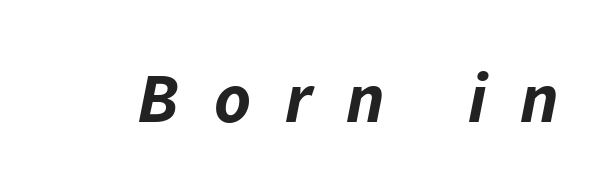
Q: Is the text bold? A: Yes.
Q: Is the text italic (slanted)? A: Yes, it leans right by about 11 degrees.
Q: Is the text underlined? A: No.
Q: Is the spacing between letters normal or unusually wide? A: Unusually wide.
Q: Width (condensed, normal, or wide)? A: Normal.
Q: Stroke contrast? A: Low.
Q: x-height? A: Medium.
Q: Monospaced? A: No.
